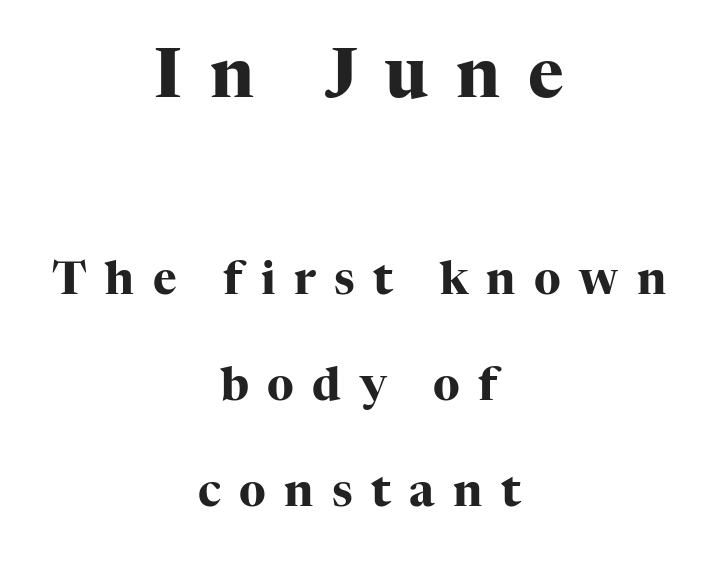
The typeface chosen for these lines features serifs. When letters stand straight like this, we call the style roman or upright. The more generous point size was reserved for the upper chunk. A dark, heavy texture on the line: the type is bold. The face used here is rendered with a markedly widened letterfit. The lines in this sample share a center point and differ in where they start and stop.
